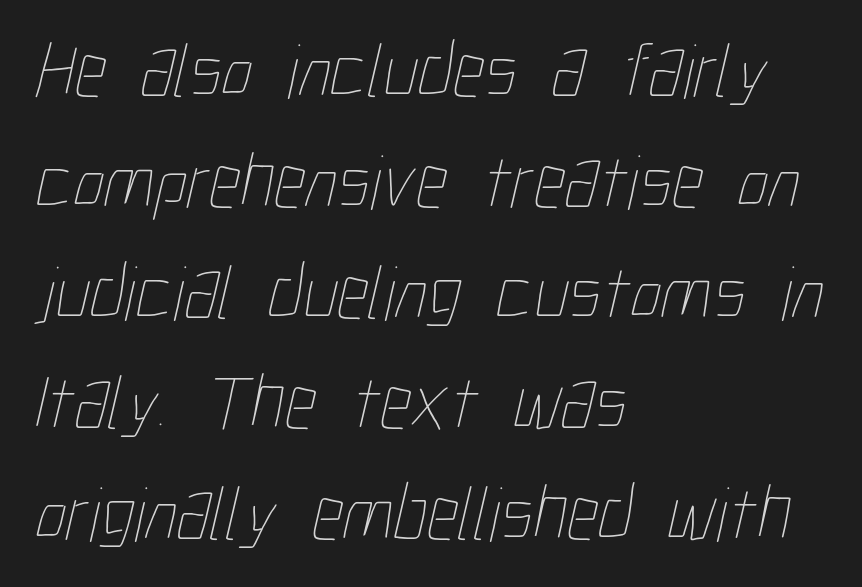
The image shows 78 px thin, condensed type; set left-aligned, normal line spacing (1.42x), normal letter spacing, not underlined; low stroke contrast and a medium x-height.
